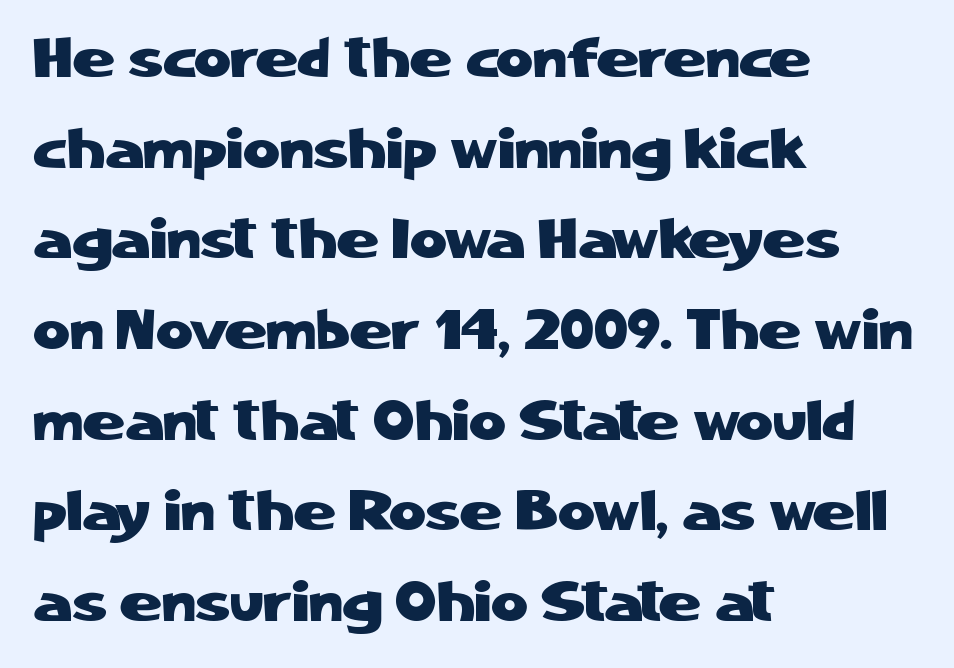
{"serif": "no", "italic": "no", "width": "normal", "stroke_contrast": "low", "x_height": "medium", "monospaced": "no", "underline": "no", "align": "left", "line_spacing": "normal", "line_spacing_ratio": 1.59, "letter_spacing": "normal", "letter_spacing_em": 0.0, "glyph_px": 57}
